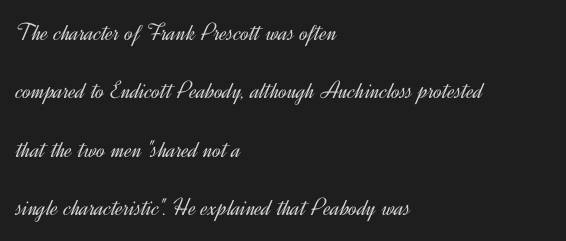
{"bold": "no", "underline": "no", "align": "left", "line_spacing": "loose", "line_spacing_ratio": 2.34, "letter_spacing": "normal", "letter_spacing_em": 0.0, "glyph_px": 25}
